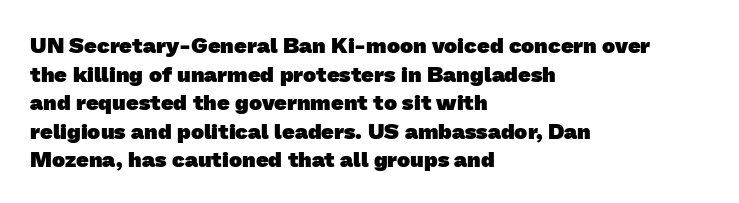
The image shows 22 px bold type; set left-aligned, normal line spacing (1.3x), normal letter spacing, not underlined.
